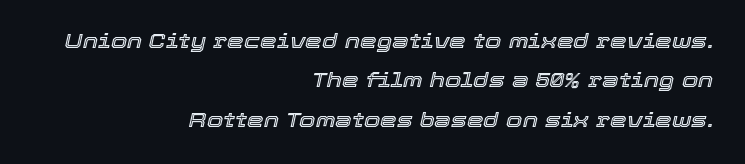
{"italic": "yes", "lean": "right", "slant_degrees": 12, "underline": "no", "align": "right", "line_spacing_ratio": 1.87, "letter_spacing": "normal", "letter_spacing_em": 0.0, "glyph_px": 21}
